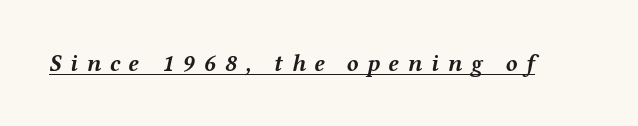
Q: Is the text bold? A: Yes.
Q: Is the text italic (slanted)? A: Yes, it leans right by about 12 degrees.
Q: Is the text underlined? A: Yes.
Q: Is the spacing between letters normal or unusually wide? A: Unusually wide.
